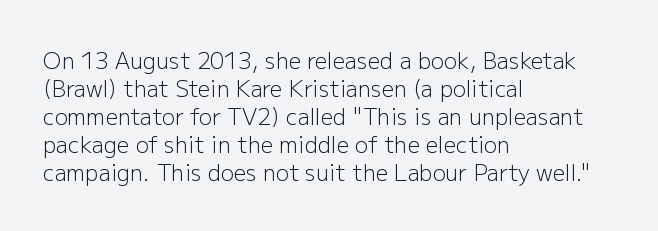
Q: Is the text bold? A: No.
Q: Is the text italic (slanted)? A: No, it is upright.
Q: Is the text underlined? A: No.
Q: How is the paragraph aligned? A: Left-aligned.
Q: Is the spacing between letters normal or unusually wide? A: Normal.
Q: Is the spacing between lines tight, normal or loose? A: Normal.
